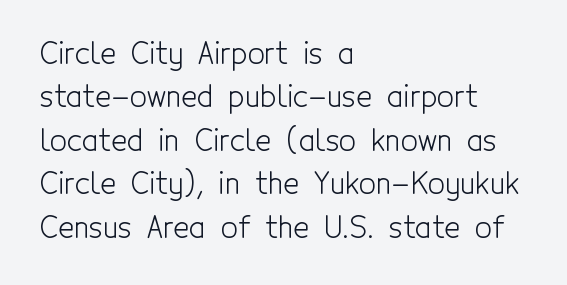
Underline: absent. The strokes are not fattened; the text isn't bold. In terms of letterspacing, this is plain default setting. The designer left line spacing at the default. A sans-serif font was chosen for this passage.
